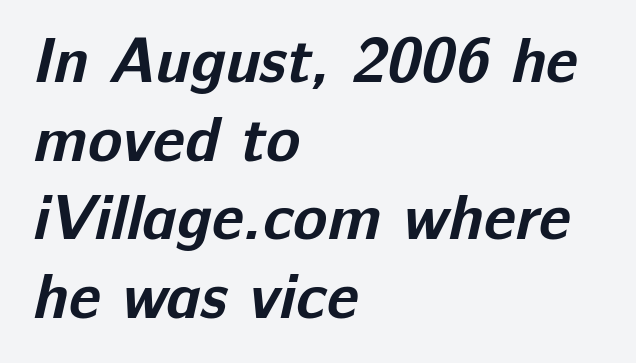
Q: Is the text bold? A: Yes.
Q: Is the typeface a serif or a sans-serif typeface? A: Sans-serif.
Q: Is the text underlined? A: No.
Q: How is the paragraph aligned? A: Left-aligned.
Q: Is the spacing between letters normal or unusually wide? A: Normal.
Q: Is the spacing between lines tight, normal or loose? A: Normal.
Q: Width (condensed, normal, or wide)? A: Normal.
Q: Stroke contrast? A: Low.
Q: x-height? A: Medium.
Q: Monospaced? A: No.
